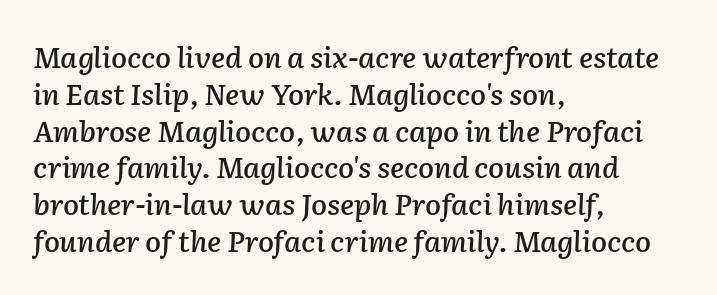
The image shows 29 px text type, italic (leaning right); set left-aligned, normal line spacing (1.27x), normal letter spacing, not underlined; low stroke contrast and a medium x-height.
